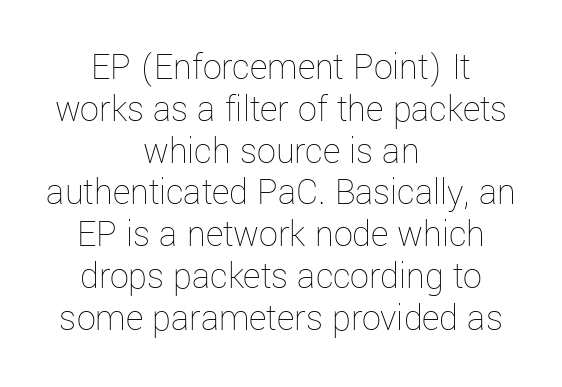
The image shows 38 px thin type, upright; set centered, tight line spacing (1.1x), normal letter spacing, not underlined; low stroke contrast and a medium x-height.
